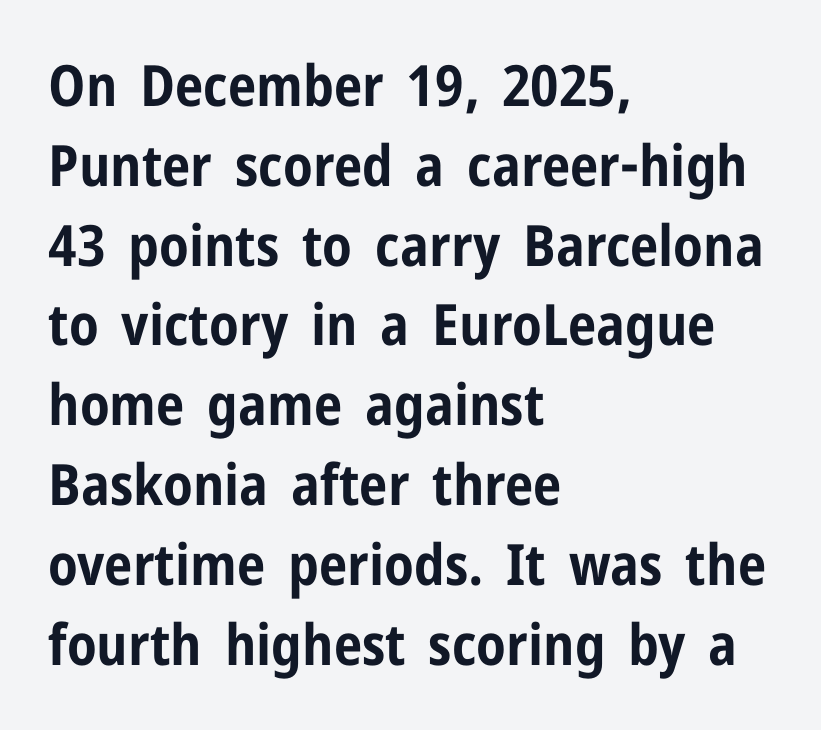
Q: Is the text bold? A: Yes.
Q: Is the text italic (slanted)? A: No, it is upright.
Q: Is the typeface a serif or a sans-serif typeface? A: Sans-serif.
Q: Is the text underlined? A: No.
Q: How is the paragraph aligned? A: Left-aligned.
Q: Is the spacing between letters normal or unusually wide? A: Normal.
Q: Is the spacing between lines tight, normal or loose? A: Normal.
Q: Width (condensed, normal, or wide)? A: Condensed.
Q: Stroke contrast? A: Low.
Q: x-height? A: Medium.
Q: Monospaced? A: No.
